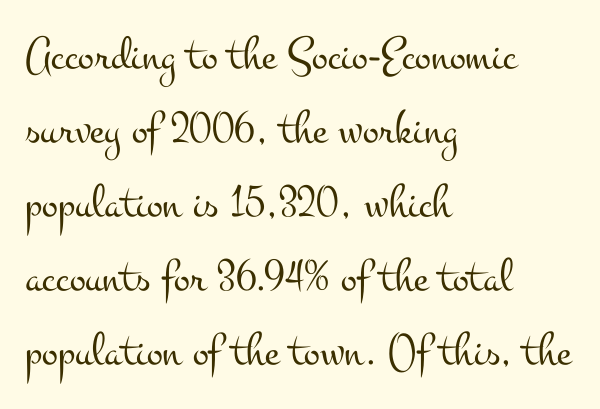
The image shows 48 px light, wide serif type; set left-aligned, normal line spacing (1.54x), normal letter spacing, not underlined; medium stroke contrast and a small x-height.
